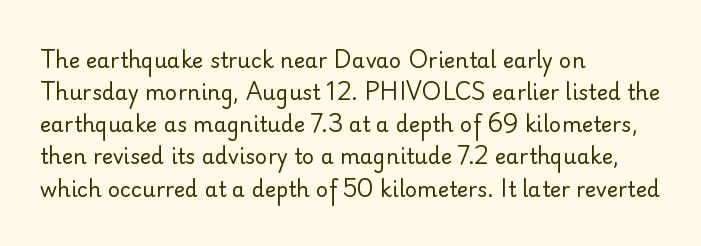
The image shows 21 px text type, upright; set left-aligned, normal line spacing (1.53x), normal letter spacing, not underlined.
